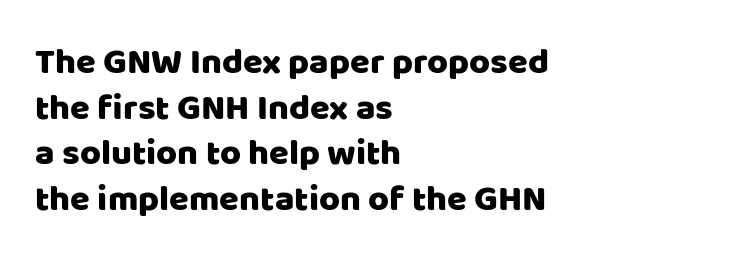
Is this a fixed-width face? No — the glyphs have proportional, varying widths. The letters stand straight up with perfectly vertical stems. These lines sit exactly where default settings would place them. Classification — sans serif.
